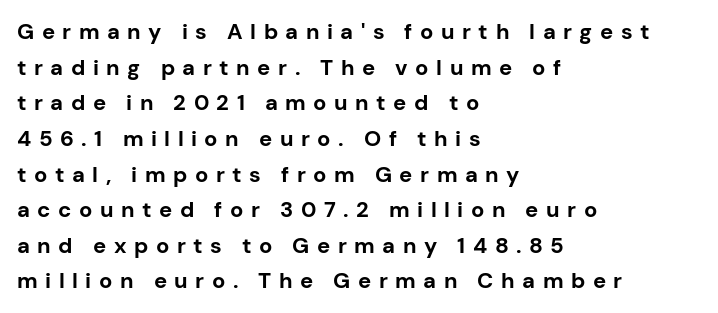
This sample uses an upright cut, with every glyph sitting square on the baseline. Letters rest on an invisible, unmarked baseline. Leftover space on each line is placed entirely after the last word. Is the letter spacing exaggerated? Yes — the characters are pushed far apart. The sample has been set heavy, in full bold. The lines sit at an ordinary, default distance from one another.
